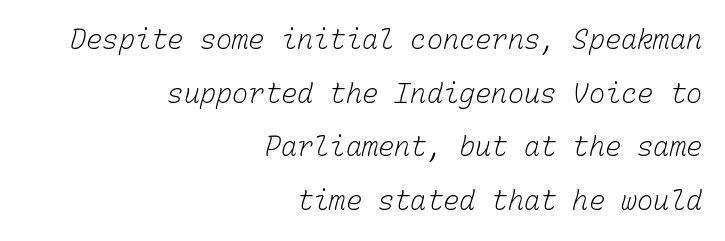
{"bold": "no", "underline": "no", "align": "right", "line_spacing": "loose", "line_spacing_ratio": 1.99, "letter_spacing": "normal", "letter_spacing_em": 0.0, "glyph_px": 27}
